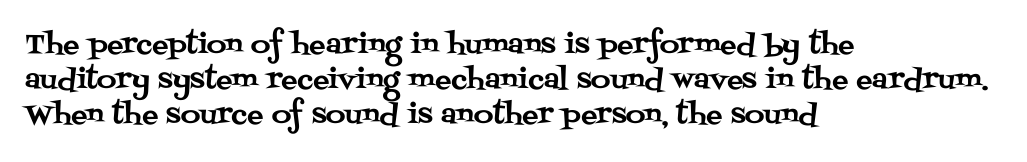
Q: Is the text italic (slanted)? A: No, it is upright.
Q: Is the text underlined? A: No.
Q: How is the paragraph aligned? A: Left-aligned.
Q: Is the spacing between letters normal or unusually wide? A: Normal.
Q: Is the spacing between lines tight, normal or loose? A: Normal.
